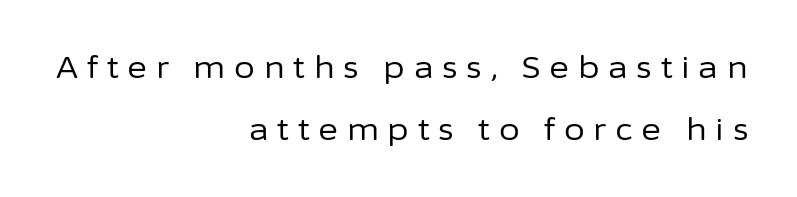
Q: Is the text bold? A: No.
Q: Is the text italic (slanted)? A: No, it is upright.
Q: Is the typeface a serif or a sans-serif typeface? A: Sans-serif.
Q: Is the text underlined? A: No.
Q: How is the paragraph aligned? A: Right-aligned.
Q: Is the spacing between letters normal or unusually wide? A: Unusually wide.
Q: Is the spacing between lines tight, normal or loose? A: Loose.
Q: Width (condensed, normal, or wide)? A: Normal.
Q: Stroke contrast? A: Low.
Q: x-height? A: Medium.
Q: Monospaced? A: No.
